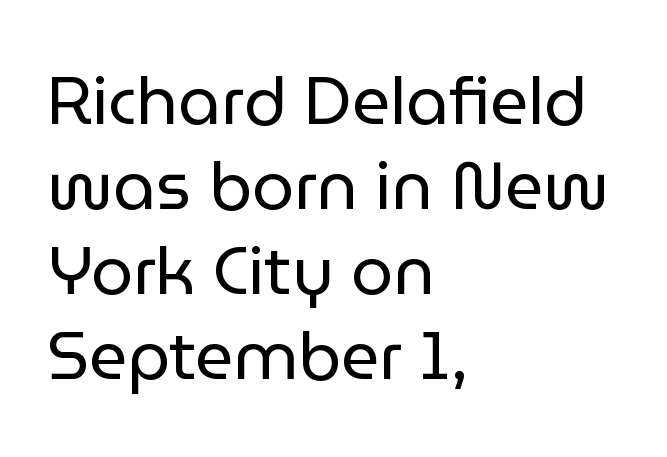
The image shows 67 px regular-weight sans-serif type, upright; set left-aligned, normal line spacing (1.27x), normal letter spacing, not underlined; low stroke contrast and a medium x-height.
